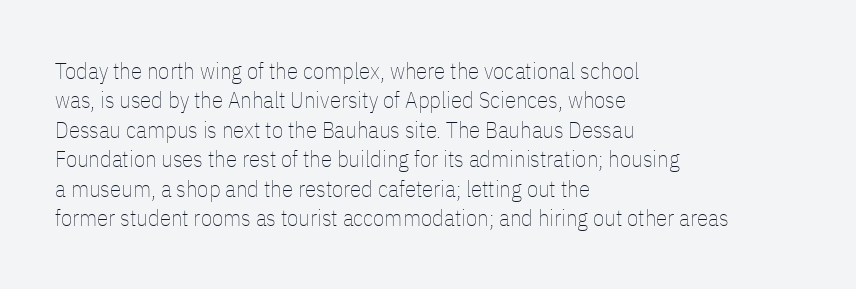
Q: Is the text bold? A: No.
Q: Is the text italic (slanted)? A: No, it is upright.
Q: Is the text underlined? A: No.
Q: How is the paragraph aligned? A: Left-aligned.
Q: Is the spacing between letters normal or unusually wide? A: Normal.
Q: Is the spacing between lines tight, normal or loose? A: Normal.
